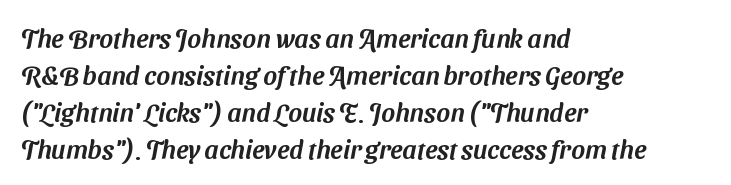
Honestly, the row spacing looks completely unremarkable. Every row of glyphs begins at an identical x-position on the left. The strip under each line holds only bare page. Here the glyphs are tracked normally, forming tight word shapes.
